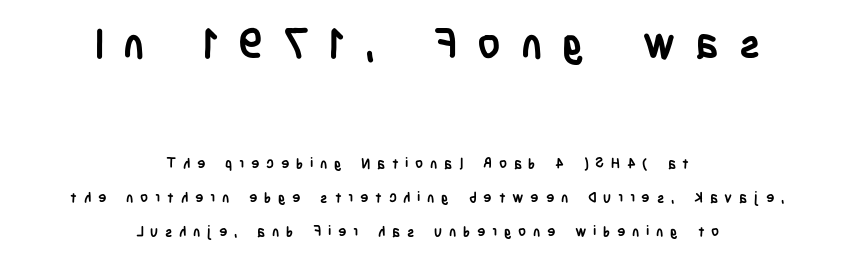
{"serif": "no", "italic": "no", "bold": "yes", "weight": "semibold", "width": "condensed", "stroke_contrast": "low", "x_height": "large", "monospaced": "no", "underline": "no", "align": "center", "line_spacing": "loose", "line_spacing_ratio": 2.43, "letter_spacing": "wide", "letter_spacing_em": 0.48, "larger_block": "first", "size_ratio": 2.93, "glyph_px": 41}
